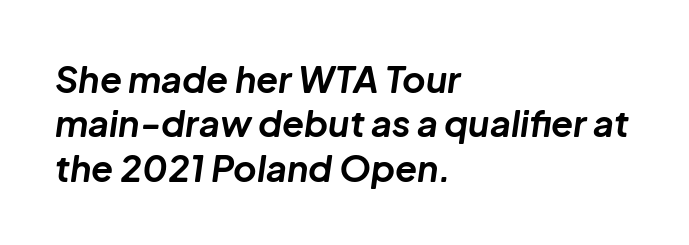
Caption: standard tracking, unaltered. Words float on clear page, feet unadorned. Spacing verdict: proportional, widths tailored to each character. The paragraph shown leans on its left margin.
